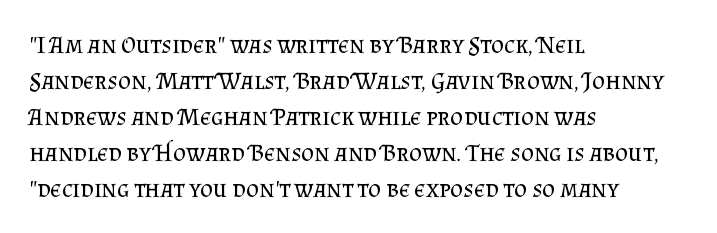
Q: Is the text bold? A: No.
Q: Is the text italic (slanted)? A: No, it is upright.
Q: Is the text underlined? A: No.
Q: How is the paragraph aligned? A: Left-aligned.
Q: Is the spacing between letters normal or unusually wide? A: Normal.
Q: Is the spacing between lines tight, normal or loose? A: Normal.
